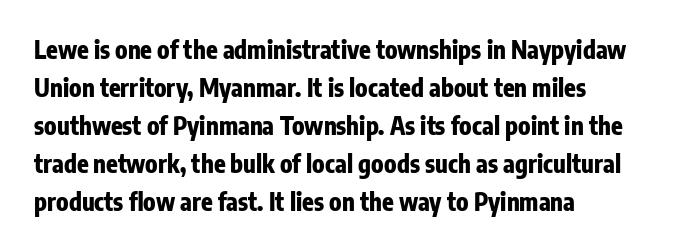
The space between consecutive lines is moderate. Alignment: flush left. The passage shown is not underscored anywhere. The type is set solid horizontally, with unmodified tracking. The characters look thick and weighty, a clear bold. Unlike italic type, these characters show no tilt at all.
